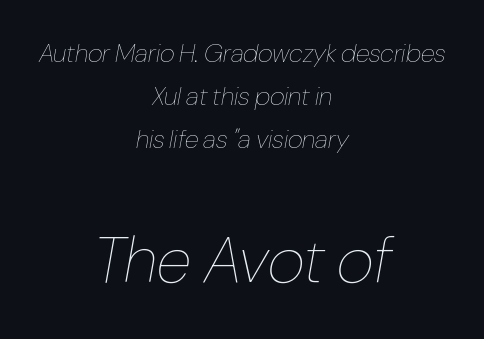
The image shows 65 px thin, condensed type, italic (leaning right); set centered, normal line spacing (1.65x), normal letter spacing, not underlined; the second (bottom) block is 2.5x larger; low stroke contrast and a medium x-height.
